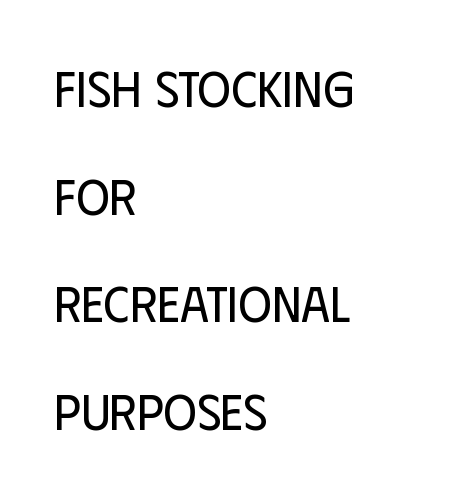
The image shows 51 px regular-weight, condensed sans-serif type, upright; set left-aligned, loose line spacing (2.11x), normal letter spacing, not underlined; low stroke contrast and a large x-height.
